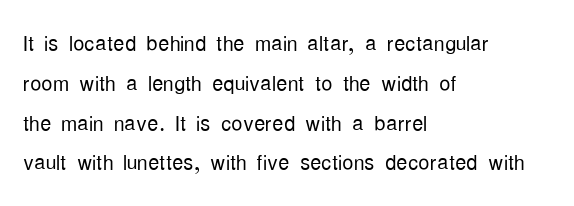
The image shows 28 px light, condensed sans-serif type, upright; set left-aligned, normal line spacing (1.42x), normal letter spacing, not underlined; low stroke contrast and a medium x-height.
